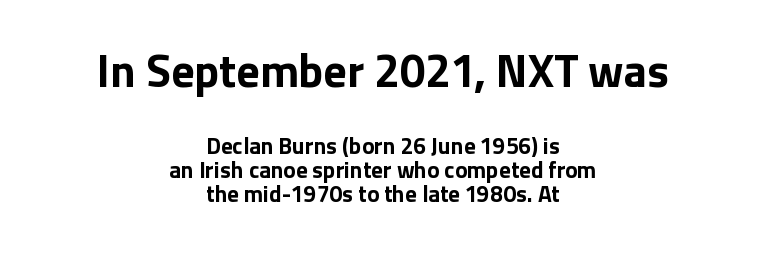
{"serif": "no", "italic": "no", "bold": "yes", "weight": "bold", "width": "normal", "stroke_contrast": "low", "x_height": "medium", "monospaced": "no", "underline": "no", "align": "center", "line_spacing": "tight", "line_spacing_ratio": 1.03, "letter_spacing": "normal", "letter_spacing_em": 0.0, "larger_block": "first", "size_ratio": 2.0, "glyph_px": 46}
